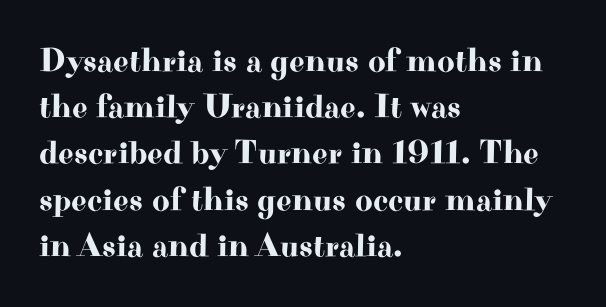
Italic: no, the glyphs are upright roman. These lines are set flush left with a ragged right edge. Each word holds together tightly as a unit, with standard inter-letter gaps. The face used here is proportionally spaced, like ordinary book or web type. Observe the serifs anchoring each vertical stroke in this sample.
